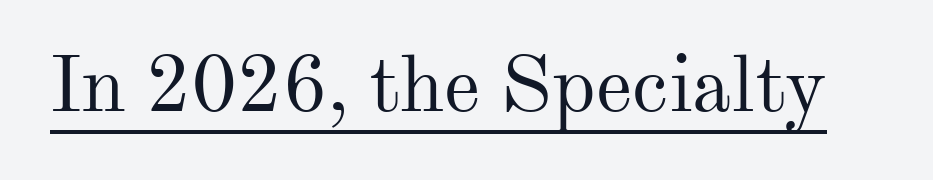
The image shows 79 px regular-weight serif type, upright; set normal letter spacing, underlined; medium stroke contrast and a small x-height.
